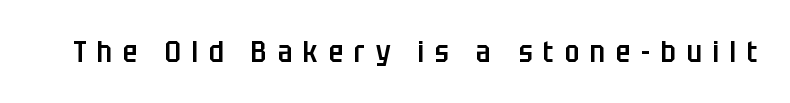
Q: Is the text bold? A: Semi-bold.
Q: Is the text italic (slanted)? A: No, it is upright.
Q: Is the typeface a serif or a sans-serif typeface? A: Sans-serif.
Q: Is the text underlined? A: No.
Q: Is the spacing between letters normal or unusually wide? A: Unusually wide.
Q: Width (condensed, normal, or wide)? A: Condensed.
Q: Stroke contrast? A: Low.
Q: x-height? A: Large.
Q: Monospaced? A: No.
